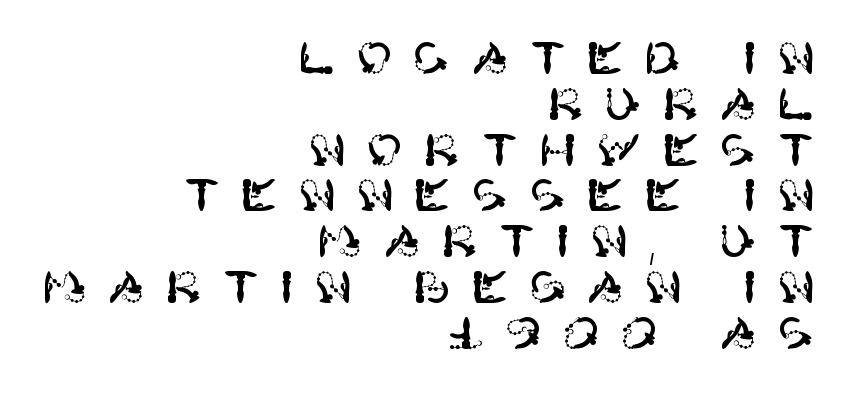
{"serif": "no", "italic": "no", "width": "normal", "stroke_contrast": "high", "x_height": "large", "underline": "no", "align": "right", "line_spacing": "tight", "line_spacing_ratio": 1.04, "letter_spacing": "wide", "letter_spacing_em": 0.47, "glyph_px": 44}
